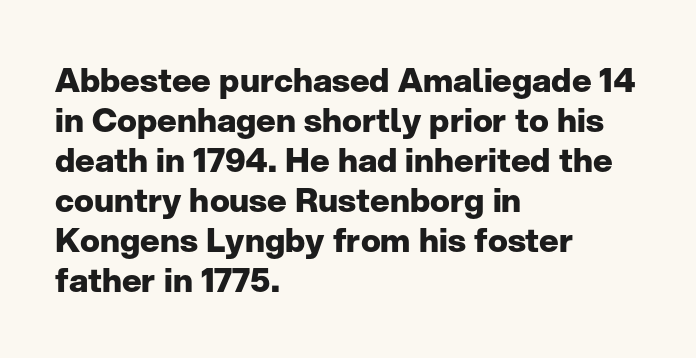
Q: Is the text bold? A: Yes.
Q: Is the text italic (slanted)? A: No, it is upright.
Q: Is the typeface a serif or a sans-serif typeface? A: Sans-serif.
Q: Is the text underlined? A: No.
Q: How is the paragraph aligned? A: Left-aligned.
Q: Is the spacing between letters normal or unusually wide? A: Normal.
Q: Width (condensed, normal, or wide)? A: Normal.
Q: Stroke contrast? A: Low.
Q: x-height? A: Medium.
Q: Monospaced? A: No.
